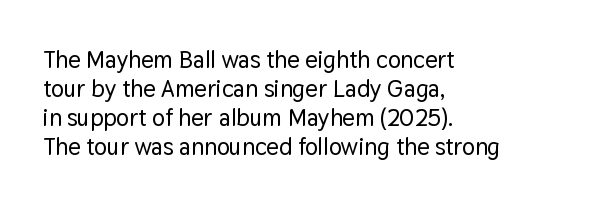
Q: Is the text italic (slanted)? A: No, it is upright.
Q: Is the text underlined? A: No.
Q: How is the paragraph aligned? A: Left-aligned.
Q: Is the spacing between letters normal or unusually wide? A: Normal.
